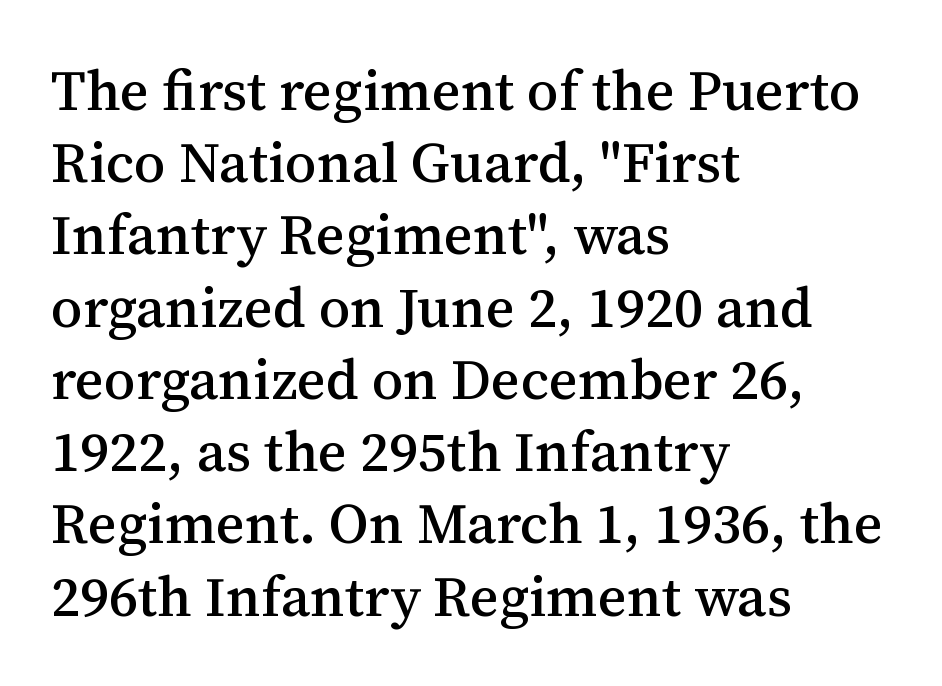
{"serif": "yes", "italic": "no", "width": "normal", "stroke_contrast": "medium", "x_height": "medium", "monospaced": "no", "underline": "no", "align": "left", "line_spacing": "normal", "line_spacing_ratio": 1.29, "letter_spacing": "normal", "letter_spacing_em": 0.0, "glyph_px": 56}
